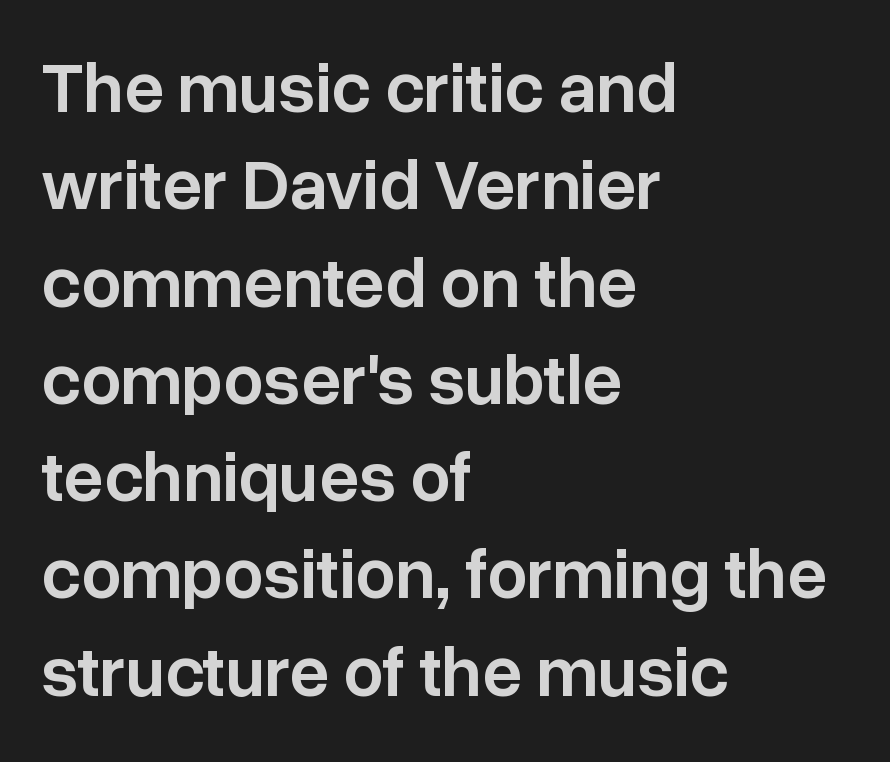
The image shows 71 px semibold sans-serif type, upright; set left-aligned, normal line spacing (1.37x), normal letter spacing, not underlined; low stroke contrast and a medium x-height.
